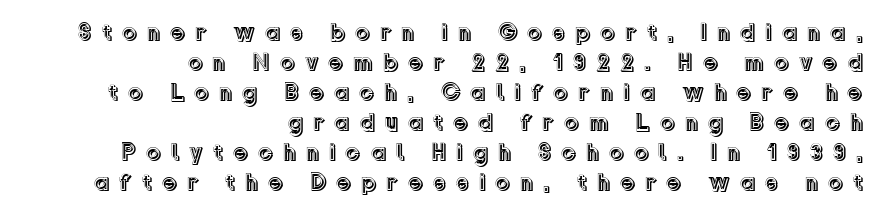
{"italic": "no", "underline": "no", "align": "right", "line_spacing": "normal", "line_spacing_ratio": 1.25, "letter_spacing": "wide", "letter_spacing_em": 0.4, "glyph_px": 24}
